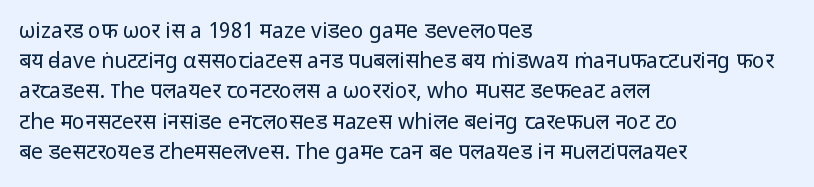
Regarding leading, the lines here are spaced in the standard way. Underline: absent. A classic flush-left, rag-right setting is used for this passage. Every character sits straight up, as roman type does.
